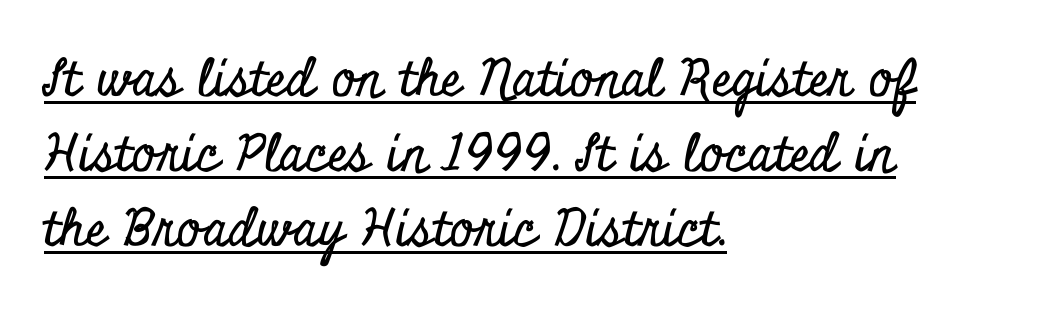
The image shows 51 px condensed serif type; set left-aligned, normal line spacing (1.47x), normal letter spacing, underlined; low stroke contrast and a small x-height.
